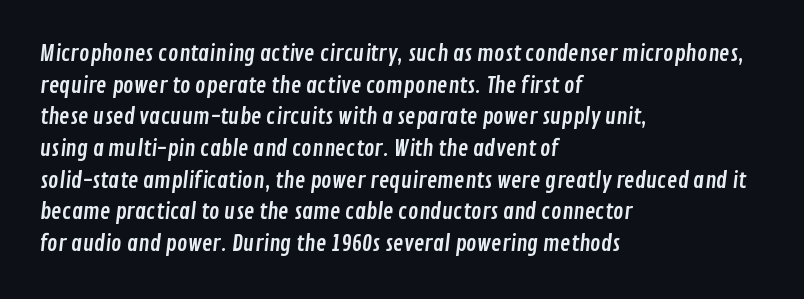
Q: Is the text underlined? A: No.
Q: How is the paragraph aligned? A: Left-aligned.
Q: Is the spacing between letters normal or unusually wide? A: Normal.
Q: Is the spacing between lines tight, normal or loose? A: Normal.
